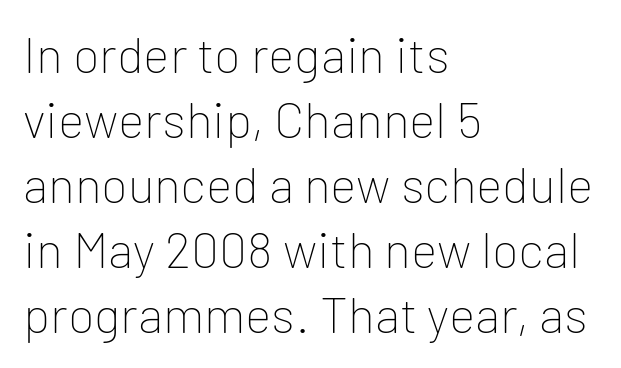
{"serif": "no", "italic": "no", "bold": "no", "weight": "thin", "width": "normal", "stroke_contrast": "low", "x_height": "medium", "monospaced": "no", "underline": "no", "align": "left", "line_spacing": "normal", "line_spacing_ratio": 1.3, "letter_spacing": "normal", "letter_spacing_em": 0.0, "glyph_px": 50}
